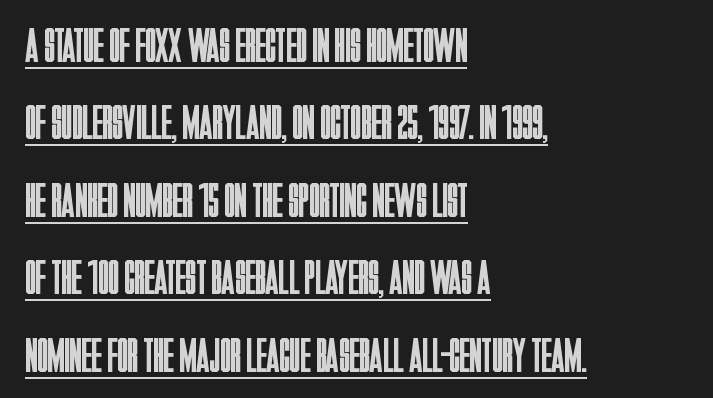
The image shows 49 px regular-weight, condensed sans-serif type, upright; set left-aligned, normal line spacing (1.58x), normal letter spacing, underlined; low stroke contrast and a large x-height.
